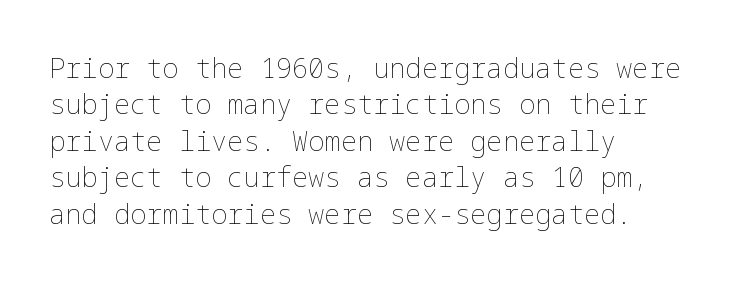
Upright lettering throughout. Reading down the column, the eye jumps a familiar distance to each next line. The typesetting does not lean heavy: it is not bold. Horizontal alignment here is leftward, the default for most running prose. The space directly below the letters is spotless. Glyph-to-glyph distance matches everyday printed text.
